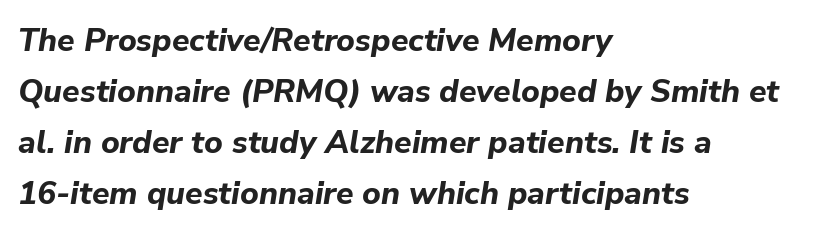
Q: Is the text bold? A: Yes.
Q: Is the text italic (slanted)? A: Yes, it leans right by about 9 degrees.
Q: Is the text underlined? A: No.
Q: How is the paragraph aligned? A: Left-aligned.
Q: Is the spacing between letters normal or unusually wide? A: Normal.
Q: Is the spacing between lines tight, normal or loose? A: Normal.
Q: Width (condensed, normal, or wide)? A: Normal.
Q: Stroke contrast? A: Low.
Q: x-height? A: Medium.
Q: Monospaced? A: No.
